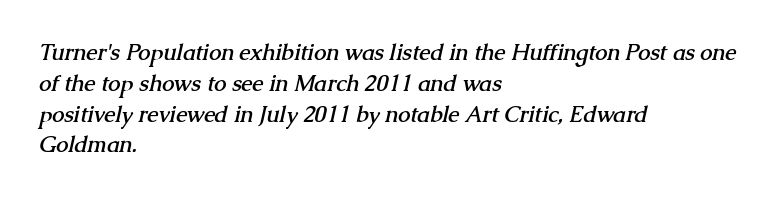
Typesetter's note: full bold, strokes at maximum text heaviness. Line spacing here is normal. Horizontally, the lines are justified to the leading edge only. The type is set solid horizontally, with unmodified tracking.
